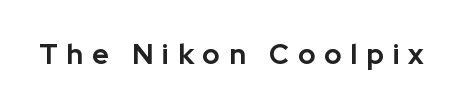
Proportional: the letters do not fall into vertical columns. Does extra space separate the letters? Yes, quite a lot of it. Unlike a traditional serif, this face leaves its strokes unadorned. Stroke thickness is high; the sample reads as a true bold. Underlining? Definitely not there.
